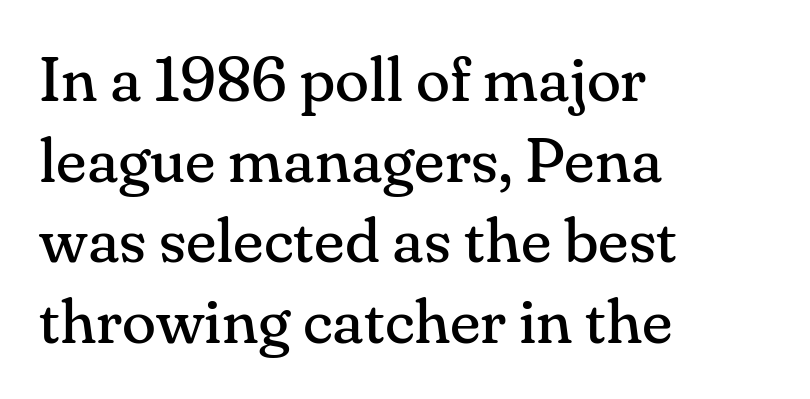
The image shows 63 px regular-weight serif type, upright; set left-aligned, normal line spacing (1.28x), normal letter spacing, not underlined; medium stroke contrast and a small x-height.
